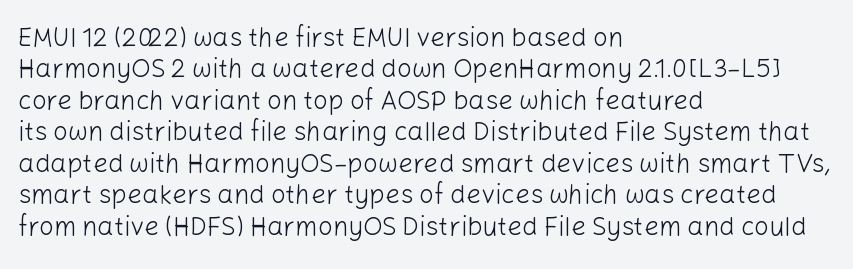
{"italic": "no", "bold": "no", "underline": "no", "align": "left", "line_spacing_ratio": 1.21, "letter_spacing": "normal", "letter_spacing_em": 0.0, "glyph_px": 26}
